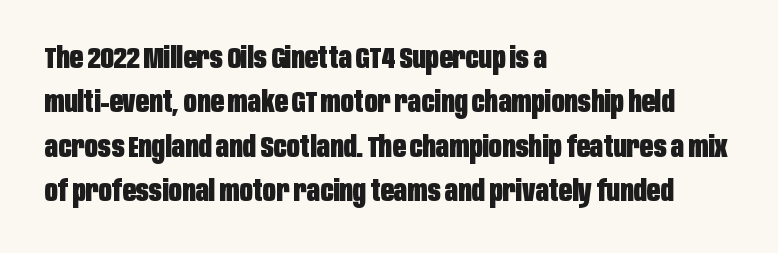
Q: Is the text bold? A: Yes.
Q: Is the text italic (slanted)? A: No, it is upright.
Q: Is the typeface a serif or a sans-serif typeface? A: Sans-serif.
Q: Is the text underlined? A: No.
Q: How is the paragraph aligned? A: Left-aligned.
Q: Is the spacing between letters normal or unusually wide? A: Normal.
Q: Is the spacing between lines tight, normal or loose? A: Normal.
Q: Width (condensed, normal, or wide)? A: Condensed.
Q: Stroke contrast? A: Low.
Q: x-height? A: Large.
Q: Monospaced? A: No.
